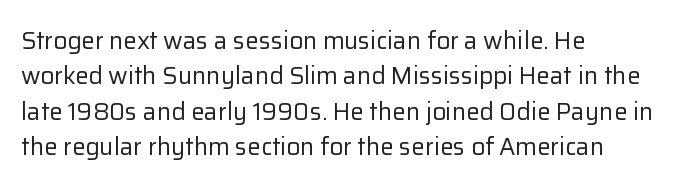
Tracking value appears to be zero — textbook default spacing. Posture: straight, roman, zero tilt. Leftover space on each line is placed entirely after the last word. This is not heavy type; no bold has been used.
